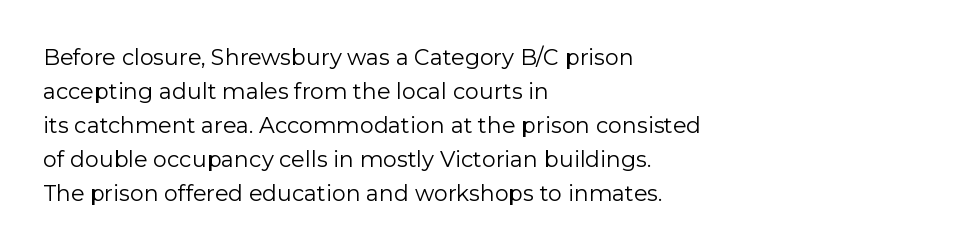
These lines stack with their left ends in a neat column. Any mark beneath the type? The region is blank. Short note: letters normally spaced. The type sits square on the baseline with zero lean.
